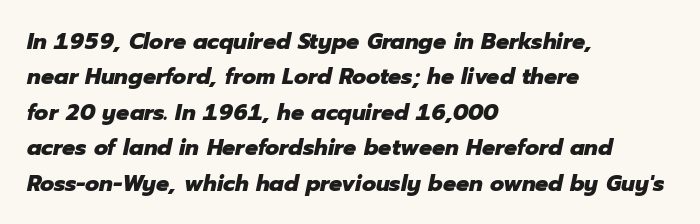
The image shows 23 px bold type, italic (leaning right); set left-aligned, normal line spacing (1.54x), normal letter spacing, not underlined.
